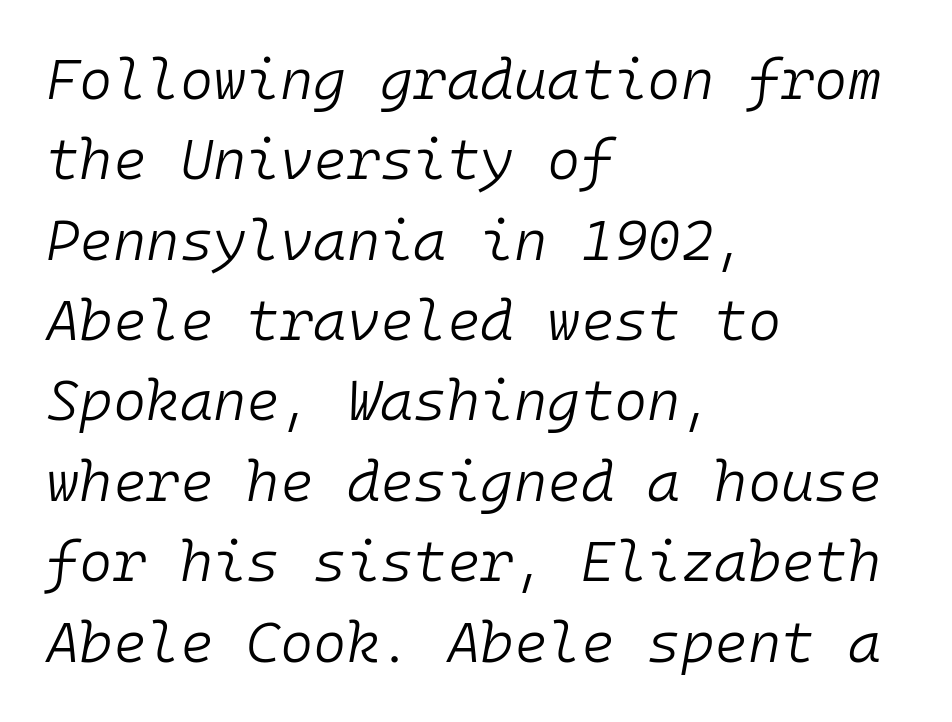
Stem width sits at or under what a default text font uses. Normally led — the rows are evenly, conventionally spaced. Think of a typewriter: that constant character pitch is what you see here. Slanted lettering throughout. The area under the type is left untouched.
